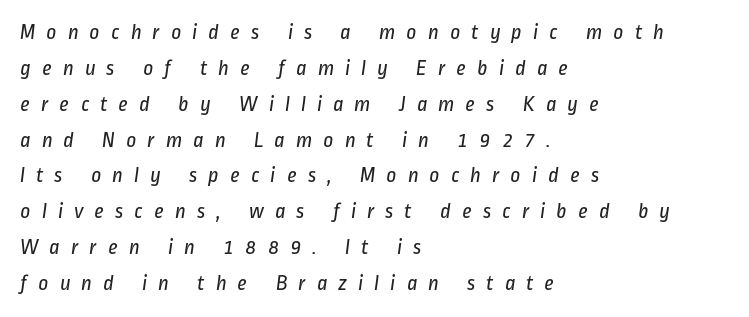
{"bold": "no", "underline": "no", "align": "left", "line_spacing": "normal", "line_spacing_ratio": 1.63, "letter_spacing": "wide", "letter_spacing_em": 0.49, "glyph_px": 22}
